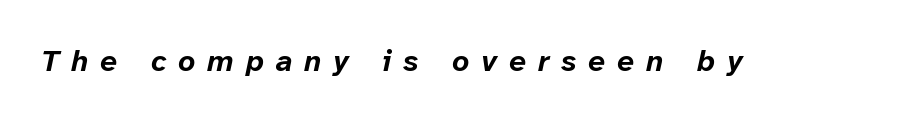
The image shows 30 px bold type, italic (leaning right); set unusually wide letter spacing (+0.4 em), not underlined; low stroke contrast and a medium x-height.
